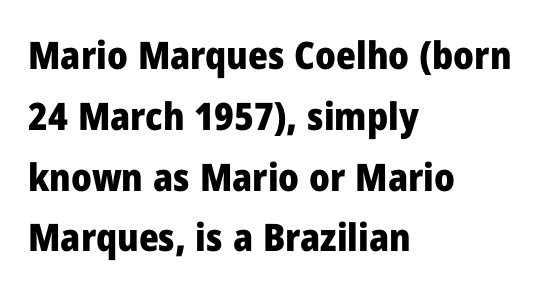
The image shows 38 px heavy sans-serif type, upright; set left-aligned, normal line spacing (1.6x), normal letter spacing, not underlined; low stroke contrast and a medium x-height.
